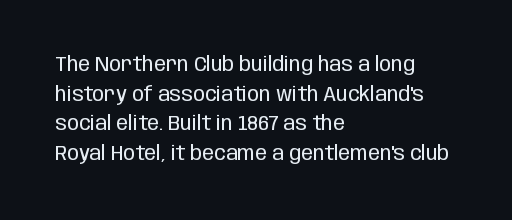
The image shows 20 px text type, upright; set left-aligned, normal line spacing (1.48x), normal letter spacing, not underlined.
